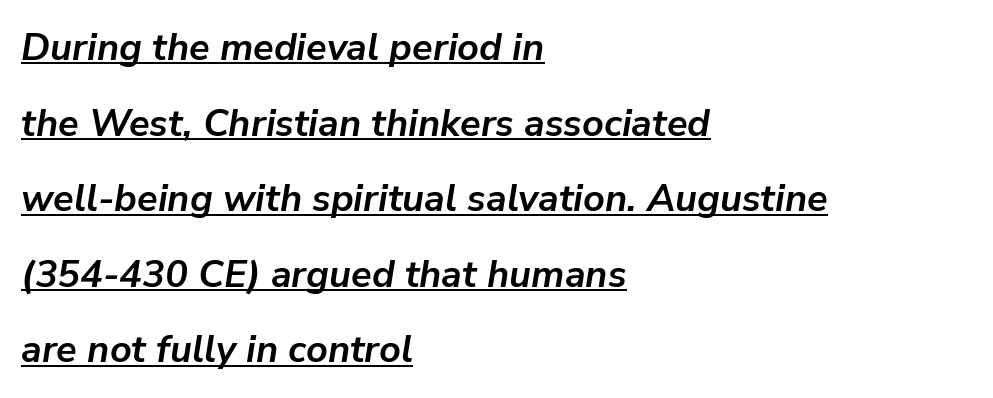
Spacing between characters is what you'd get straight out of the box. Glance below the letters and you will spot a drawn line. These lines stand farther apart than default settings would place them. The text block is weighted toward the left margin, trailing off unevenly rightward.
